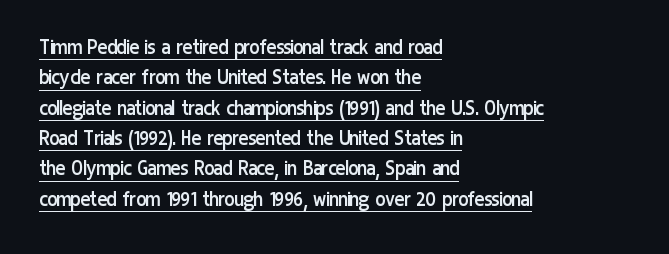
Q: Is the text bold? A: No.
Q: Is the text italic (slanted)? A: No, it is upright.
Q: Is the text underlined? A: Yes.
Q: How is the paragraph aligned? A: Left-aligned.
Q: Is the spacing between letters normal or unusually wide? A: Normal.
Q: Is the spacing between lines tight, normal or loose? A: Normal.
